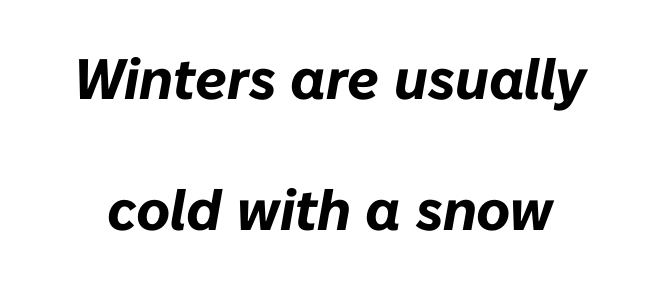
Weight: bold. Rendered with sloped, italic letterforms. How are the letters spaced? Ordinarily, with no added tracking. Does the leading feel generous? Absolutely, it's lavish. A typesetter would call this proportional, since set widths differ per character.
